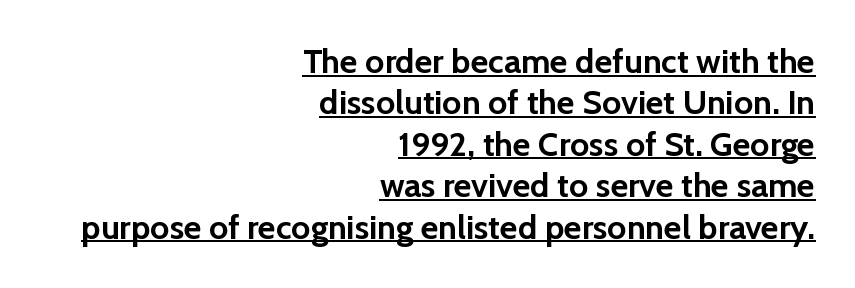
Q: Is the text bold? A: Yes.
Q: Is the text italic (slanted)? A: No, it is upright.
Q: Is the typeface a serif or a sans-serif typeface? A: Sans-serif.
Q: Is the text underlined? A: Yes.
Q: How is the paragraph aligned? A: Right-aligned.
Q: Is the spacing between letters normal or unusually wide? A: Normal.
Q: Width (condensed, normal, or wide)? A: Normal.
Q: Stroke contrast? A: Low.
Q: x-height? A: Medium.
Q: Monospaced? A: No.
